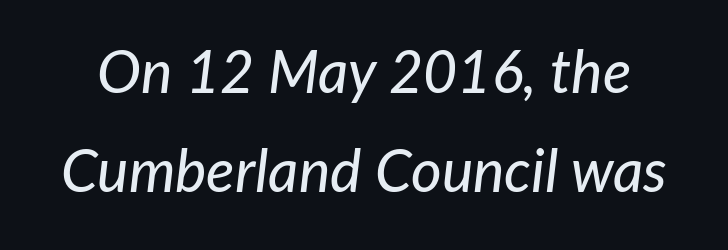
Q: Is the text italic (slanted)? A: Yes, it leans right by about 7 degrees.
Q: Is the text underlined? A: No.
Q: Is the spacing between letters normal or unusually wide? A: Normal.
Q: Is the spacing between lines tight, normal or loose? A: Normal.
Q: Width (condensed, normal, or wide)? A: Normal.
Q: Stroke contrast? A: Low.
Q: x-height? A: Medium.
Q: Monospaced? A: No.
